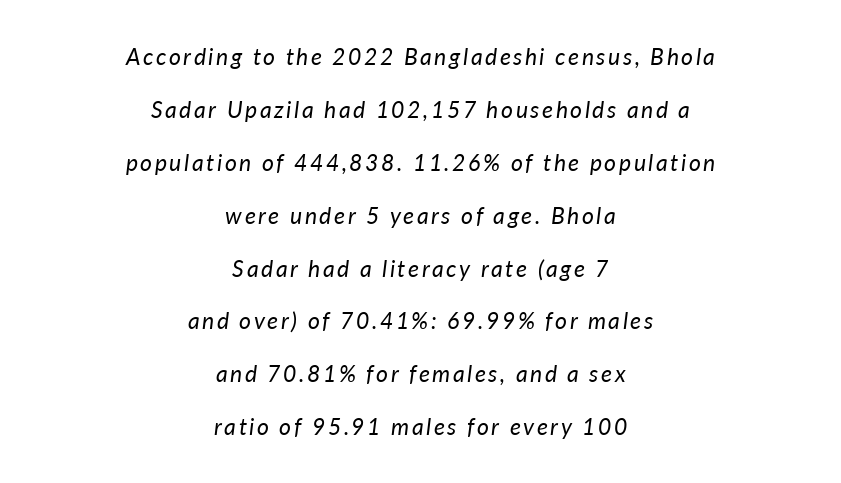
Q: Is the text bold? A: No.
Q: Is the text italic (slanted)? A: Yes, it leans right by about 7 degrees.
Q: Is the text underlined? A: No.
Q: How is the paragraph aligned? A: Centered.
Q: Is the spacing between lines tight, normal or loose? A: Loose.
